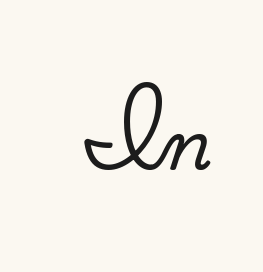
{"serif": "yes", "width": "normal", "stroke_contrast": "medium", "x_height": "small", "monospaced": "no", "underline": "no", "letter_spacing": "normal", "letter_spacing_em": 0.0, "glyph_px": 67}
